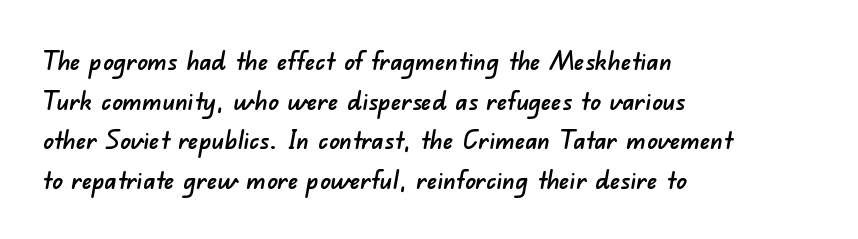
Q: Is the text underlined? A: No.
Q: How is the paragraph aligned? A: Left-aligned.
Q: Is the spacing between letters normal or unusually wide? A: Normal.
Q: Is the spacing between lines tight, normal or loose? A: Normal.
